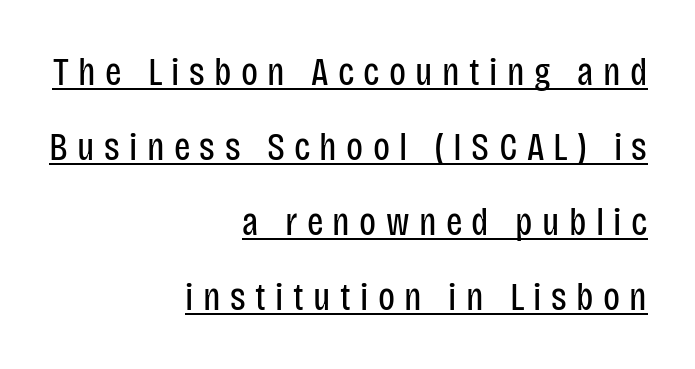
Q: Is the text bold? A: No.
Q: Is the text italic (slanted)? A: No, it is upright.
Q: Is the typeface a serif or a sans-serif typeface? A: Sans-serif.
Q: Is the text underlined? A: Yes.
Q: How is the paragraph aligned? A: Right-aligned.
Q: Is the spacing between letters normal or unusually wide? A: Unusually wide.
Q: Is the spacing between lines tight, normal or loose? A: Loose.
Q: Width (condensed, normal, or wide)? A: Condensed.
Q: Stroke contrast? A: Low.
Q: x-height? A: Large.
Q: Monospaced? A: No.
